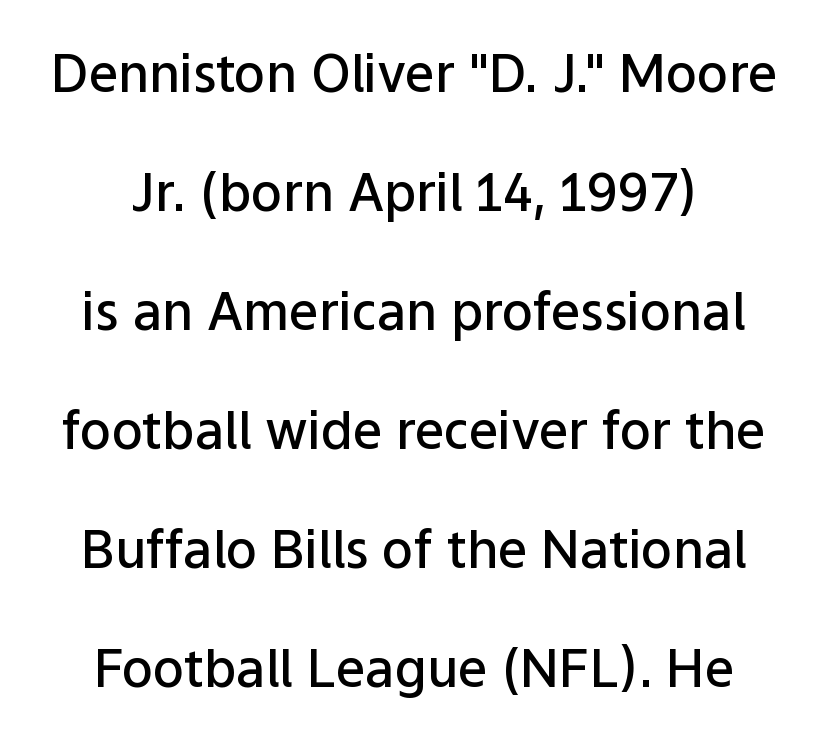
Q: Is the text bold? A: Semi-bold.
Q: Is the text italic (slanted)? A: No, it is upright.
Q: Is the typeface a serif or a sans-serif typeface? A: Sans-serif.
Q: Is the text underlined? A: No.
Q: Is the spacing between letters normal or unusually wide? A: Normal.
Q: Is the spacing between lines tight, normal or loose? A: Loose.
Q: Width (condensed, normal, or wide)? A: Normal.
Q: Stroke contrast? A: Low.
Q: x-height? A: Medium.
Q: Monospaced? A: No.
